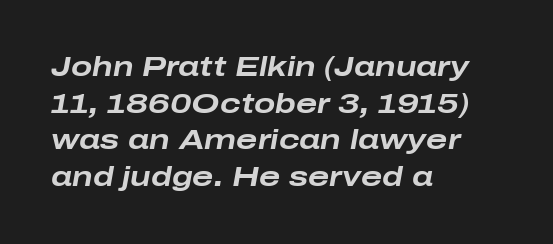
{"italic": "yes", "lean": "right", "slant_degrees": 10, "bold": "yes", "weight": "bold", "width": "wide", "stroke_contrast": "low", "x_height": "medium", "monospaced": "no", "underline": "no", "align": "left", "line_spacing": "normal", "line_spacing_ratio": 1.31, "letter_spacing": "normal", "letter_spacing_em": 0.0, "glyph_px": 28}
